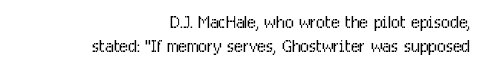
{"italic": "no", "bold": "no", "underline": "no", "align": "right", "line_spacing": "tight", "line_spacing_ratio": 1.05, "letter_spacing": "normal", "letter_spacing_em": 0.0, "glyph_px": 23}
